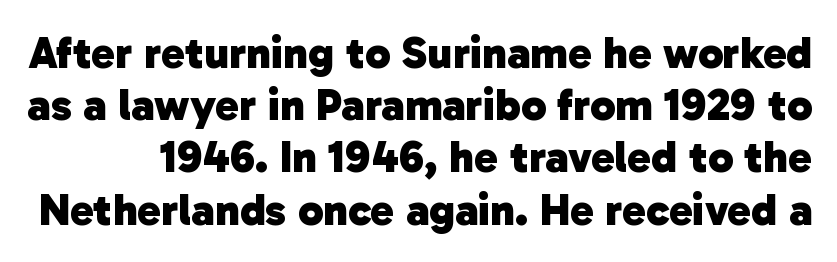
{"serif": "no", "bold": "yes", "weight": "heavy", "width": "normal", "stroke_contrast": "low", "x_height": "medium", "monospaced": "no", "underline": "no", "line_spacing_ratio": 1.16, "letter_spacing": "normal", "letter_spacing_em": 0.0, "glyph_px": 45}
